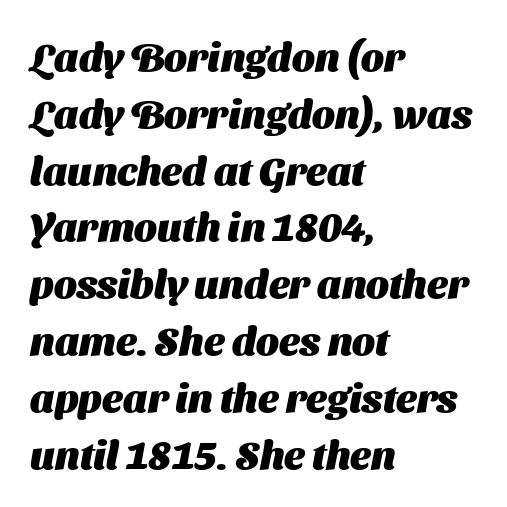
Q: Is the text bold? A: Yes.
Q: Is the typeface a serif or a sans-serif typeface? A: Sans-serif.
Q: Is the text underlined? A: No.
Q: How is the paragraph aligned? A: Left-aligned.
Q: Is the spacing between letters normal or unusually wide? A: Normal.
Q: Is the spacing between lines tight, normal or loose? A: Normal.
Q: Width (condensed, normal, or wide)? A: Normal.
Q: Stroke contrast? A: Medium.
Q: x-height? A: Medium.
Q: Monospaced? A: No.
